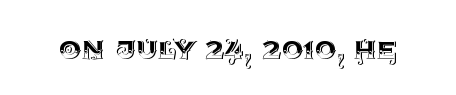
Q: Is the text italic (slanted)? A: No, it is upright.
Q: Is the text underlined? A: No.
Q: Is the spacing between letters normal or unusually wide? A: Normal.
Q: Width (condensed, normal, or wide)? A: Normal.
Q: x-height? A: Large.
Q: Monospaced? A: No.
